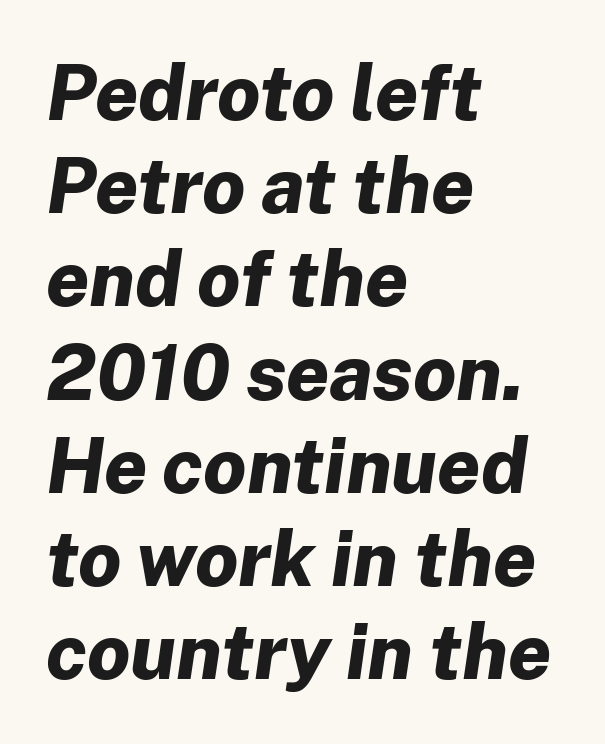
{"italic": "yes", "lean": "right", "slant_degrees": 8, "bold": "yes", "weight": "bold", "width": "normal", "stroke_contrast": "low", "x_height": "medium", "monospaced": "no", "underline": "no", "align": "left", "line_spacing_ratio": 1.21, "letter_spacing": "normal", "letter_spacing_em": 0.0, "glyph_px": 77}
